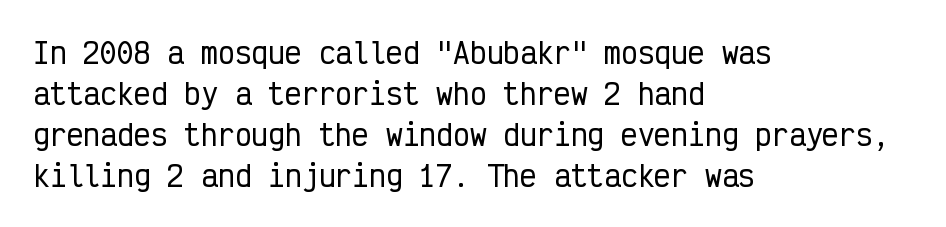
The image shows 28 px condensed sans-serif type, upright, monospaced; set left-aligned, normal line spacing (1.46x), normal letter spacing, not underlined; low stroke contrast and a medium x-height.
